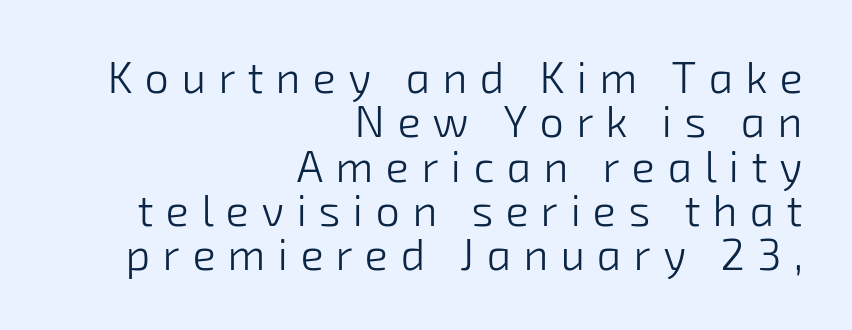
Q: Is the text bold? A: No.
Q: Is the typeface a serif or a sans-serif typeface? A: Sans-serif.
Q: Is the text underlined? A: No.
Q: How is the paragraph aligned? A: Right-aligned.
Q: Is the spacing between letters normal or unusually wide? A: Unusually wide.
Q: Is the spacing between lines tight, normal or loose? A: Tight.
Q: Width (condensed, normal, or wide)? A: Normal.
Q: Stroke contrast? A: Low.
Q: x-height? A: Medium.
Q: Monospaced? A: No.
